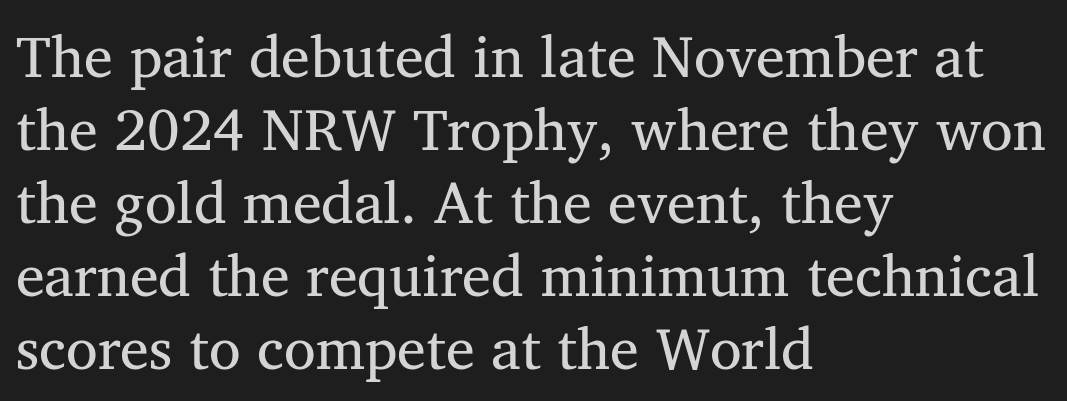
Each word holds together tightly as a unit, with standard inter-letter gaps. This is serif lettering, the kind often seen in printed books. A typesetter would mark this as roman, not italic. Spacing verdict: proportional, widths tailored to each character. Leading matches the norm, producing a regular column.
